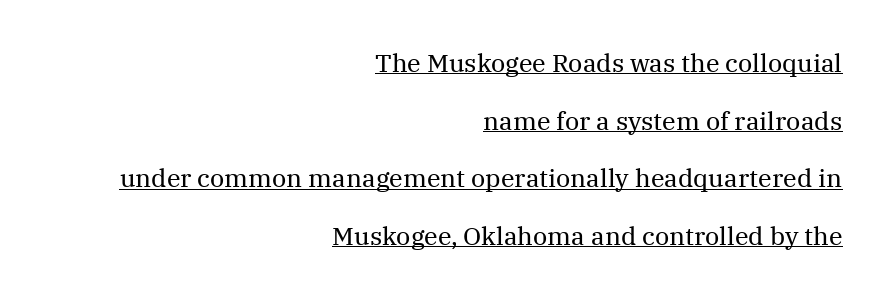
The image shows 25 px text type, upright; set right-aligned, loose line spacing (2.31x), normal letter spacing, underlined.
